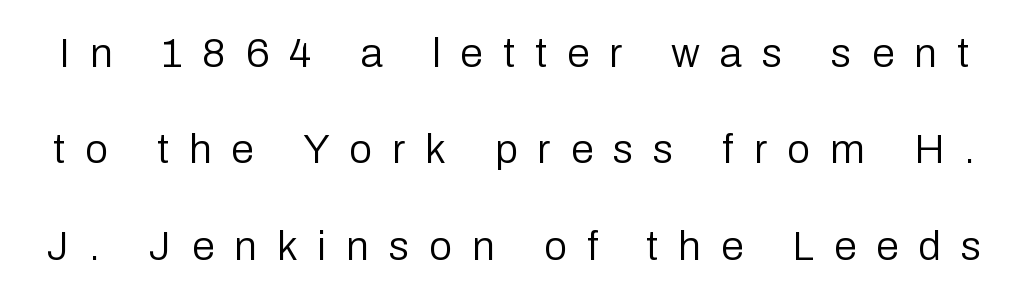
Q: Is the text bold? A: No.
Q: Is the text italic (slanted)? A: No, it is upright.
Q: Is the typeface a serif or a sans-serif typeface? A: Sans-serif.
Q: Is the text underlined? A: No.
Q: Is the spacing between letters normal or unusually wide? A: Unusually wide.
Q: Is the spacing between lines tight, normal or loose? A: Loose.
Q: Width (condensed, normal, or wide)? A: Normal.
Q: Stroke contrast? A: Low.
Q: x-height? A: Medium.
Q: Monospaced? A: No.
